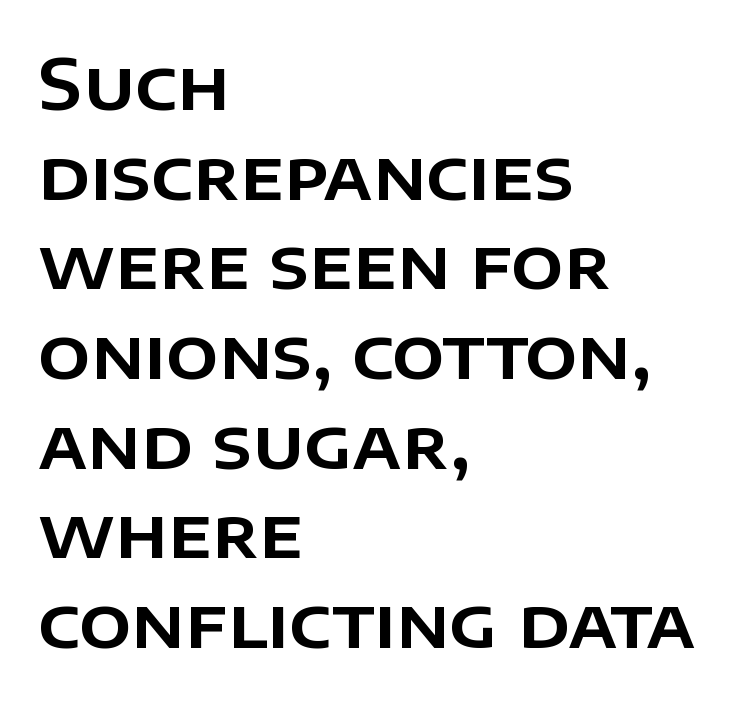
{"serif": "no", "italic": "no", "width": "normal", "stroke_contrast": "low", "x_height": "large", "monospaced": "no", "underline": "no", "align": "left", "line_spacing": "normal", "line_spacing_ratio": 1.3, "letter_spacing": "normal", "letter_spacing_em": 0.0, "glyph_px": 69}
